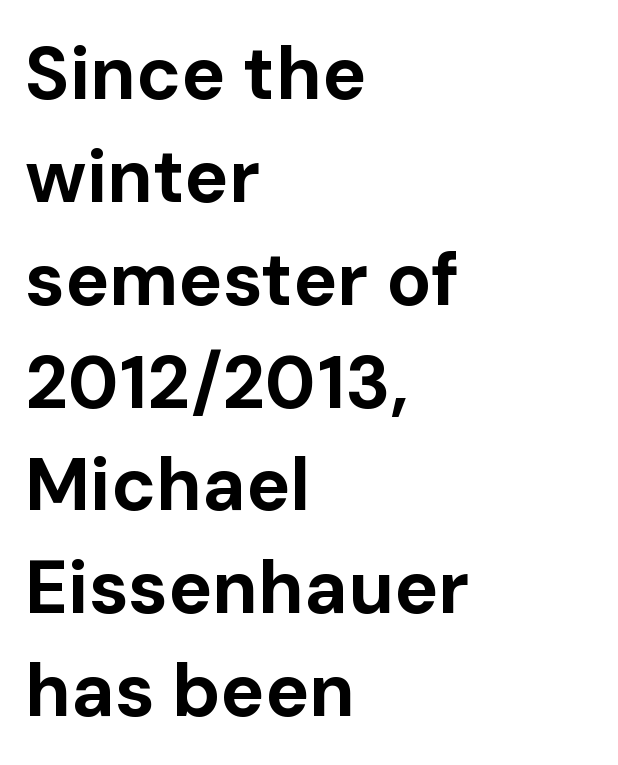
The image shows 74 px bold sans-serif type, upright; set left-aligned, normal line spacing (1.39x), normal letter spacing, not underlined; low stroke contrast and a medium x-height.
